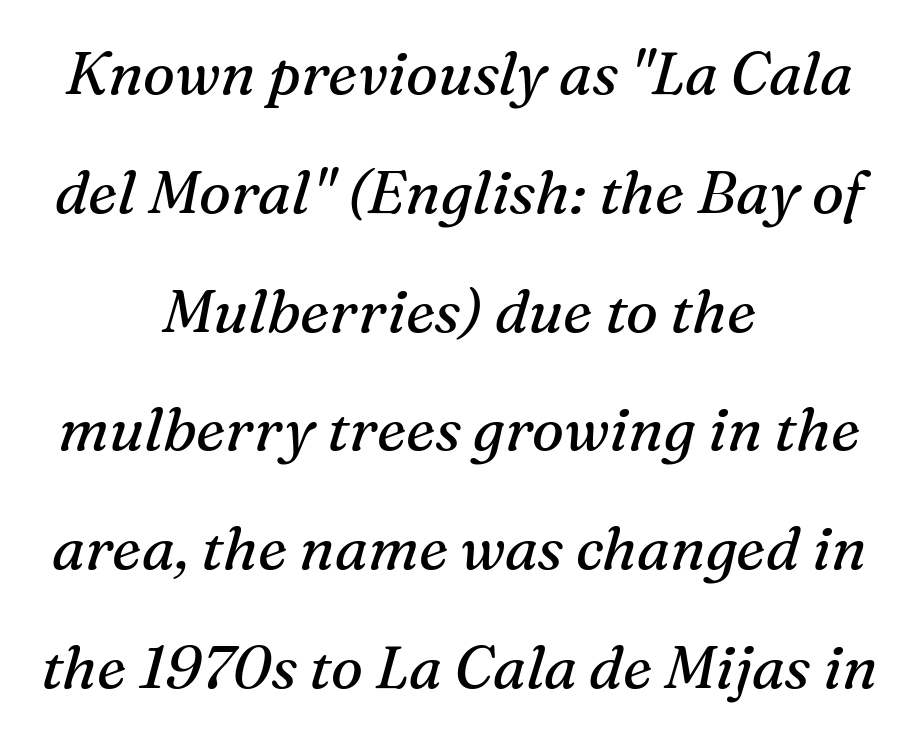
{"serif": "yes", "italic": "yes", "lean": "right", "slant_degrees": 16, "bold": "no", "weight": "regular", "width": "normal", "stroke_contrast": "medium", "x_height": "medium", "monospaced": "no", "underline": "no", "align": "center", "line_spacing": "loose", "line_spacing_ratio": 1.98, "letter_spacing": "normal", "letter_spacing_em": 0.0, "glyph_px": 60}
